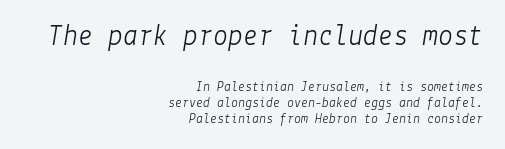
The image shows 30 px light type, italic (leaning right); set right-aligned, tight line spacing (1.13x), normal letter spacing, not underlined; the first (top) block is 2.14x larger; low stroke contrast and a medium x-height.
